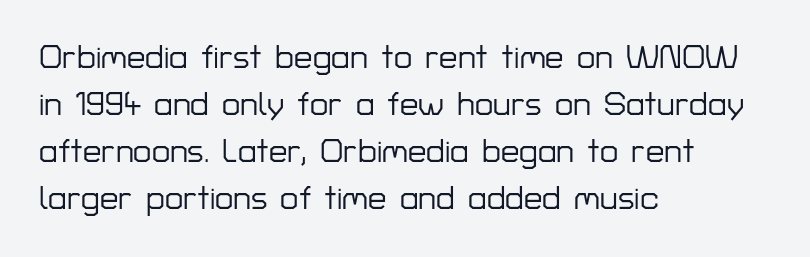
Q: Is the text italic (slanted)? A: No, it is upright.
Q: Is the typeface a serif or a sans-serif typeface? A: Sans-serif.
Q: Is the text underlined? A: No.
Q: How is the paragraph aligned? A: Left-aligned.
Q: Is the spacing between letters normal or unusually wide? A: Normal.
Q: Is the spacing between lines tight, normal or loose? A: Normal.
Q: Width (condensed, normal, or wide)? A: Normal.
Q: Stroke contrast? A: Low.
Q: x-height? A: Medium.
Q: Monospaced? A: No.
